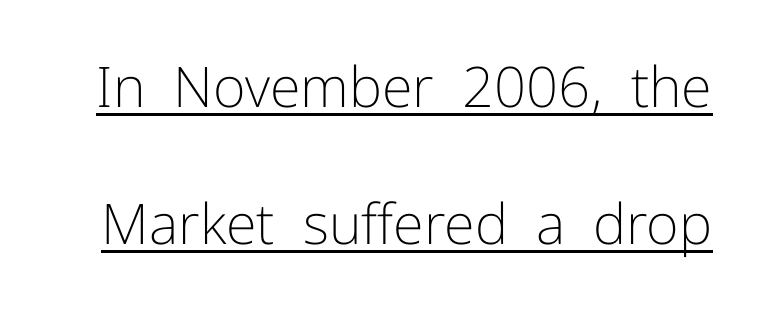
{"serif": "no", "italic": "no", "bold": "no", "weight": "light", "width": "normal", "stroke_contrast": "low", "x_height": "medium", "monospaced": "no", "underline": "yes", "line_spacing": "loose", "line_spacing_ratio": 2.45, "letter_spacing": "normal", "letter_spacing_em": 0.0, "glyph_px": 56}
